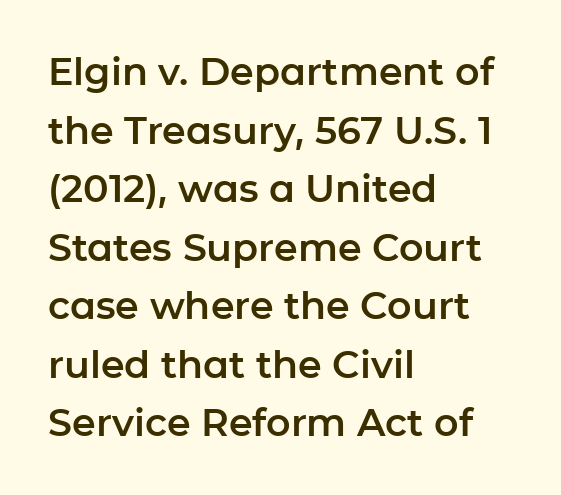
The image shows 38 px sans-serif type, upright; set left-aligned, normal line spacing (1.54x), normal letter spacing, not underlined; low stroke contrast and a medium x-height.
